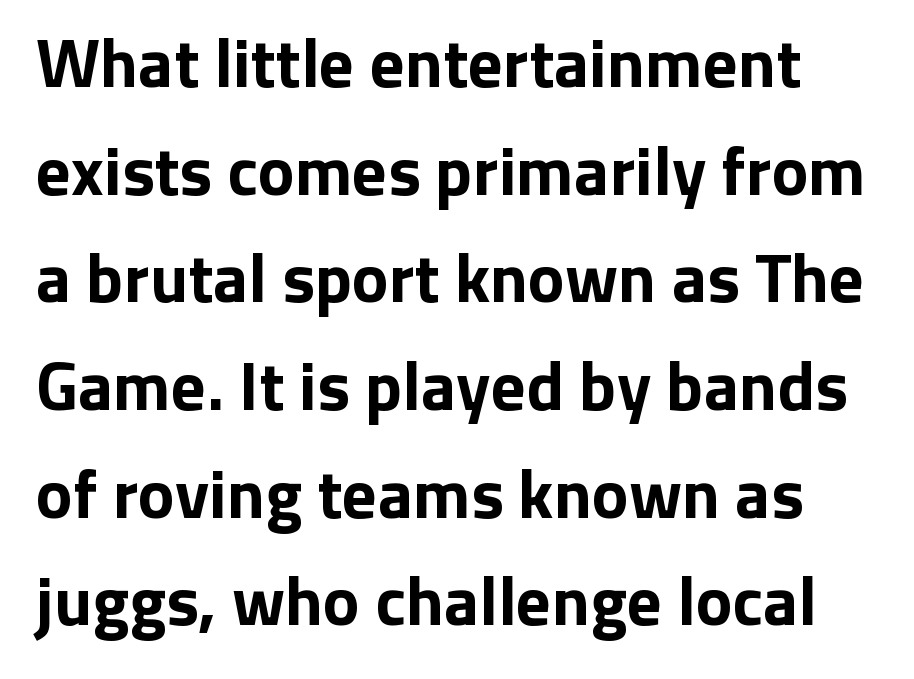
This block has exactly the height ordinary leading produces. Italic? Not at all — the glyphs are vertical. How heavy is the stroke? Heavy — this is a bold. This sample has the flowing, uneven cadence of proportional lettering. Check under the words: just untouched page. The horizontal fit of the characters is conventional and even.
